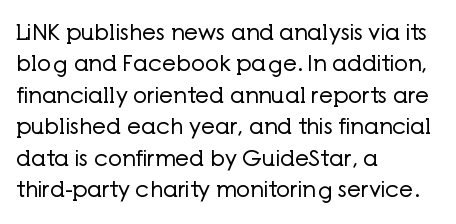
The line-height multiplier appears to be the usual default. The ragged edge is on the right, which tells us the setting is flush left. A typesetter would mark this as roman, not italic. This sample uses plain, unmodified letter spacing. No letter is thick-stroked: the sample isn't bold.
